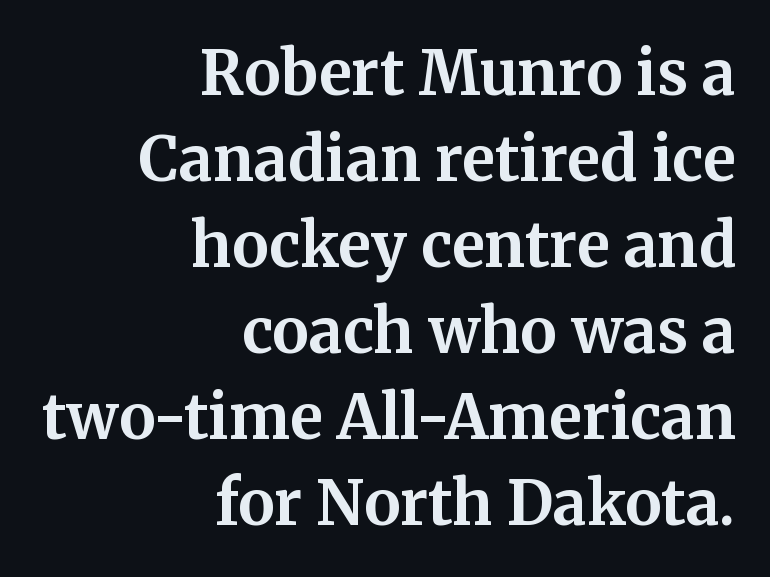
{"serif": "yes", "italic": "no", "bold": "yes", "weight": "bold", "width": "normal", "stroke_contrast": "medium", "x_height": "medium", "monospaced": "no", "underline": "no", "align": "right", "line_spacing": "normal", "line_spacing_ratio": 1.41, "letter_spacing": "normal", "letter_spacing_em": 0.0, "glyph_px": 61}
